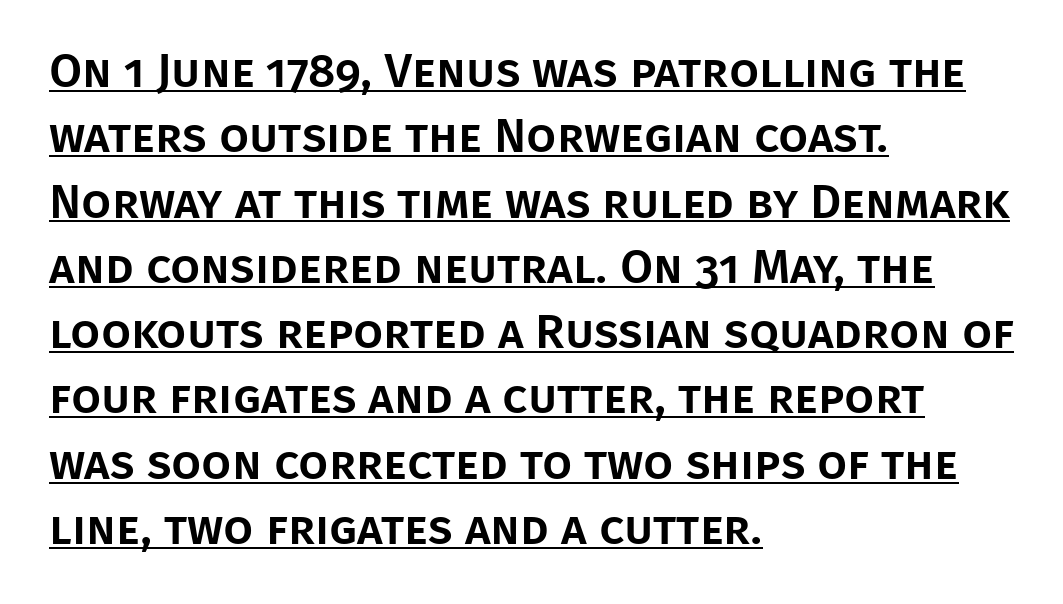
The image shows 48 px sans-serif type, upright; set left-aligned, normal line spacing (1.36x), normal letter spacing, underlined; low stroke contrast and a large x-height.
